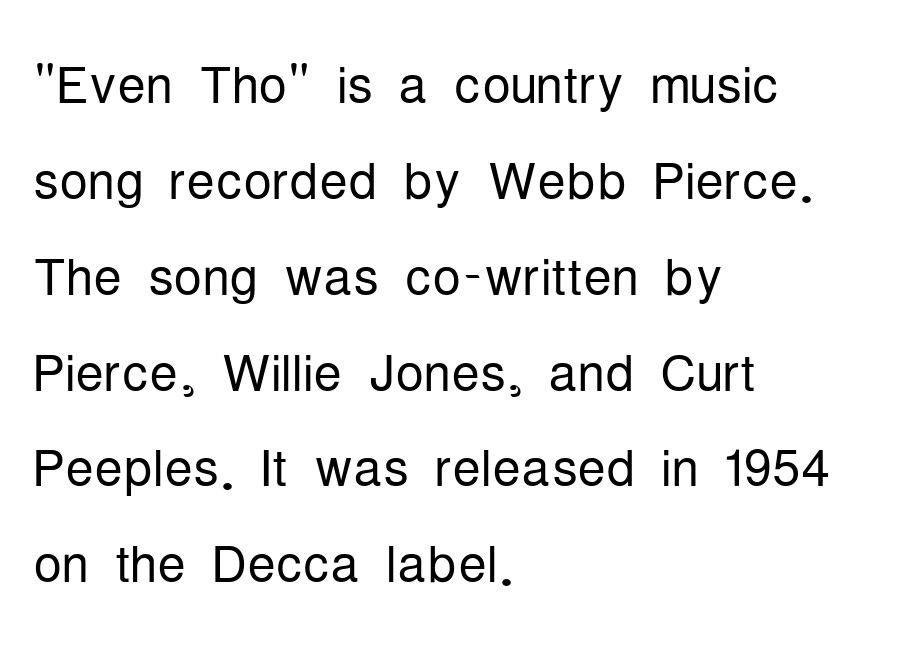
This sample keeps an unexceptional amount of space between lines. Is there any slant? The stems are plumb. Each line starts at the same left margin while the right side varies. Nothing sits at the stroke ends, so this counts as sans-serif. The passage shown is typed in a proportional face where columns would drift. Letter spacing: default.
